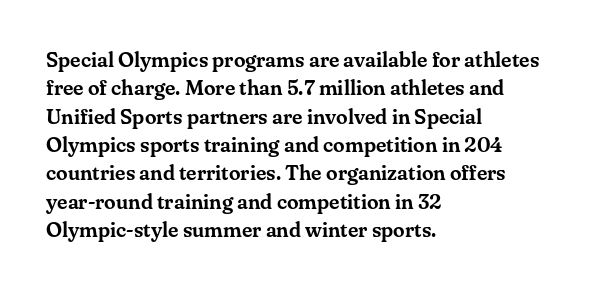
Posture: upright roman. The foot of each line stays bare and open. The passage shown stacks its lines at a standard gap. Alignment: flush left. The horizontal fit of the characters is conventional and even.
